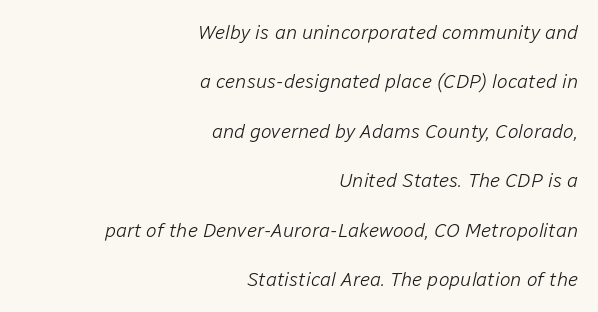
The image shows 20 px text type, italic (leaning right); set right-aligned, loose line spacing (2.47x), normal letter spacing, not underlined.
